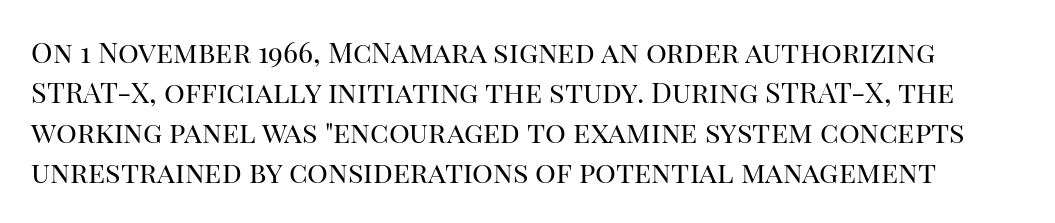
Q: Is the text bold? A: No.
Q: Is the text italic (slanted)? A: No, it is upright.
Q: Is the typeface a serif or a sans-serif typeface? A: Serif.
Q: Is the text underlined? A: No.
Q: Is the spacing between letters normal or unusually wide? A: Normal.
Q: Is the spacing between lines tight, normal or loose? A: Normal.
Q: Width (condensed, normal, or wide)? A: Normal.
Q: Stroke contrast? A: High.
Q: x-height? A: Large.
Q: Monospaced? A: No.
